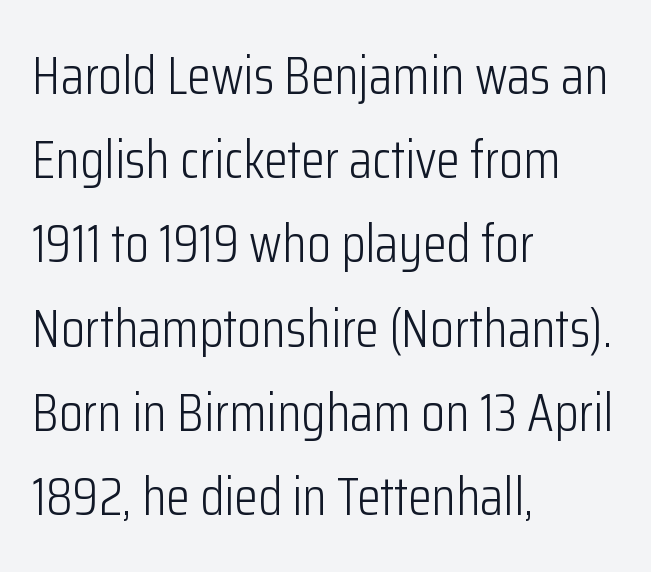
The letters stand straight up with perfectly vertical stems. Has an underline been added? It has not. No heavy texture on the line: the type isn't bold. Does the leading feel generous? No, just average. The rendering keeps characters at their native spacing. The lines are quadded left.
